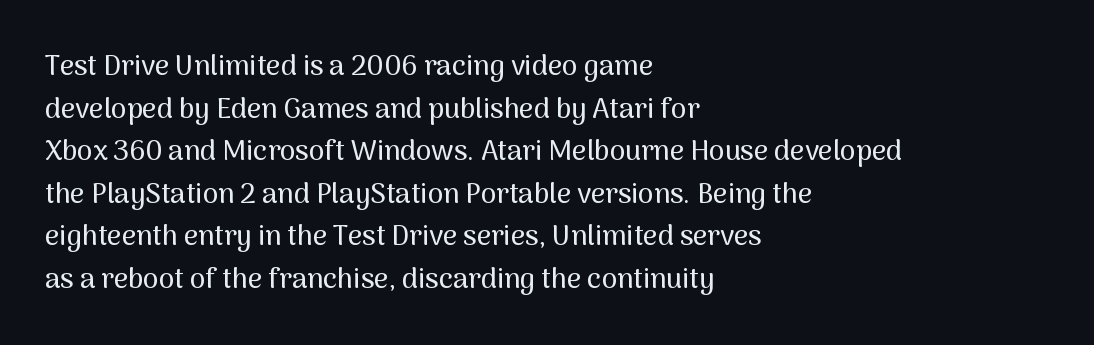
{"serif": "no", "italic": "no", "width": "normal", "stroke_contrast": "medium", "x_height": "medium", "monospaced": "no", "underline": "no", "align": "left", "line_spacing": "normal", "line_spacing_ratio": 1.52, "letter_spacing": "normal", "letter_spacing_em": 0.0, "glyph_px": 28}
